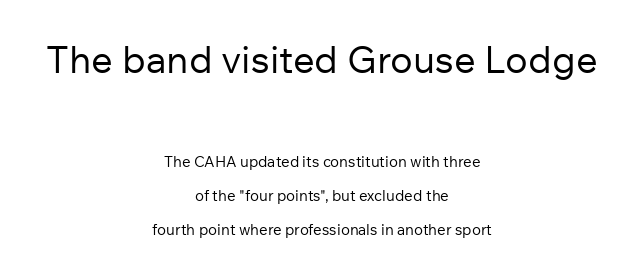
The typeface chosen for these lines omits serifs. The horizontal fit of the characters is conventional and even. Has an underline been added? It has not. It's the straight-up-and-down kind of type.
